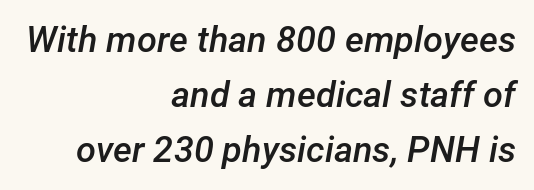
Has an underline been added? It has not. The passage shown is typed in a proportional face where columns would drift. You could call the tracking neutral — neither tight nor loose. The rendering anchors every line to the right-hand side. A normal amount of white space separates one row of letters from the next. Quick note: italic.
